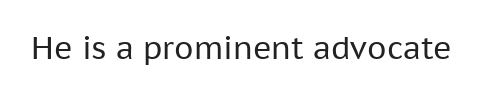
{"serif": "no", "italic": "no", "bold": "no", "weight": "regular", "width": "normal", "stroke_contrast": "low", "x_height": "medium", "monospaced": "no", "underline": "no", "letter_spacing": "normal", "letter_spacing_em": 0.0, "glyph_px": 31}
